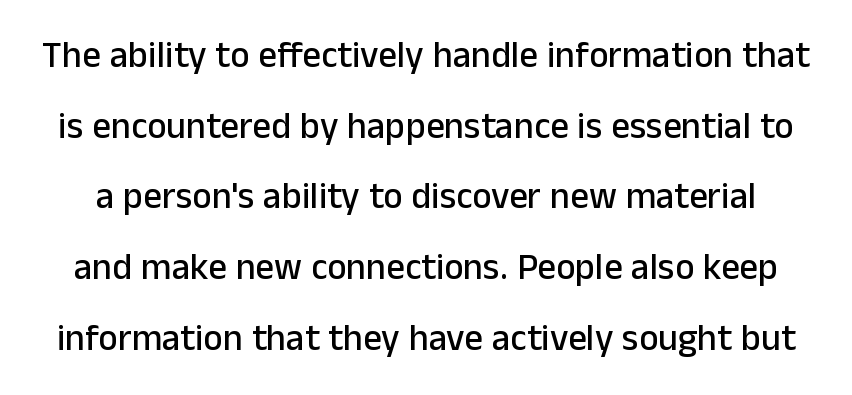
The letters stand upright; this is a roman face. The vertical gap from one line to the next is large. Descenders hang freely into open space. Think of a printed novel: that variable character pitch is what you see here.
